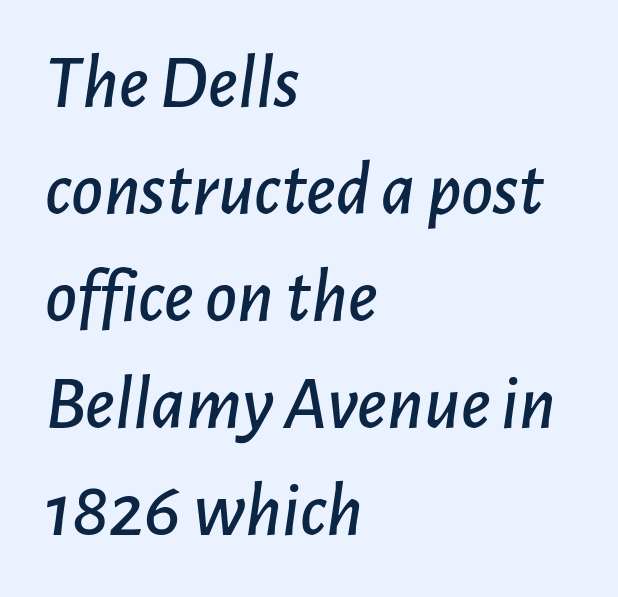
The image shows 77 px text type, italic (leaning right); set left-aligned, normal line spacing (1.39x), normal letter spacing, not underlined; low stroke contrast and a medium x-height.
